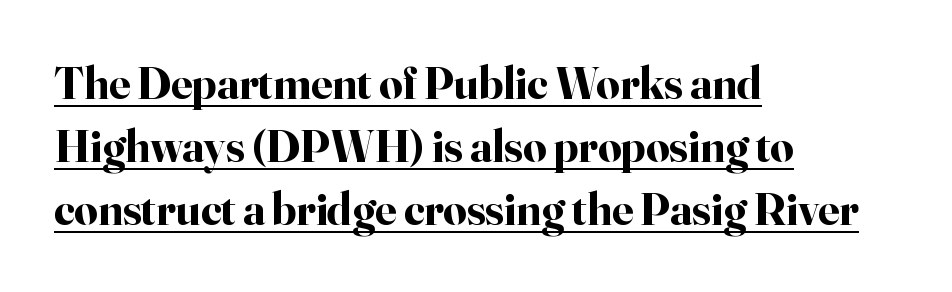
Caption: lettering with a line underneath. Whoever set this chose a conventional vertical rhythm. It's the straight-up-and-down kind of type. Tracking here is standard; glyphs follow each other at the usual distance.
